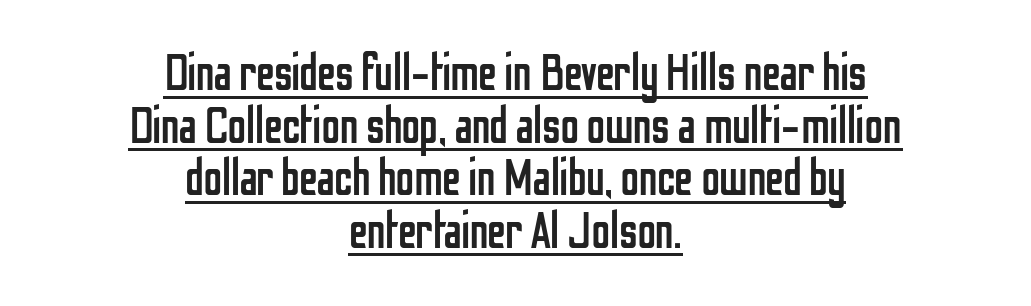
{"serif": "no", "italic": "no", "bold": "no", "weight": "regular", "width": "condensed", "stroke_contrast": "low", "x_height": "medium", "monospaced": "no", "underline": "yes", "align": "center", "line_spacing": "tight", "line_spacing_ratio": 1.01, "letter_spacing": "normal", "letter_spacing_em": 0.0, "glyph_px": 52}
